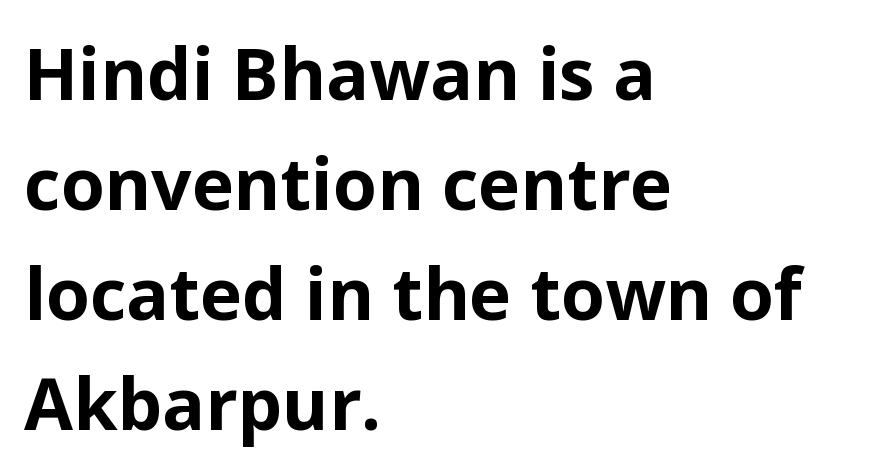
{"serif": "no", "italic": "no", "bold": "yes", "weight": "bold", "width": "normal", "stroke_contrast": "low", "x_height": "medium", "monospaced": "no", "underline": "no", "align": "left", "line_spacing": "normal", "line_spacing_ratio": 1.55, "letter_spacing": "normal", "letter_spacing_em": 0.0, "glyph_px": 71}
